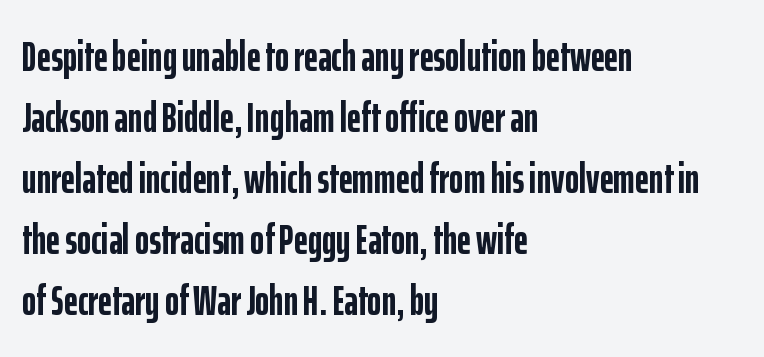
Q: Is the text bold? A: Yes.
Q: Is the text italic (slanted)? A: No, it is upright.
Q: Is the typeface a serif or a sans-serif typeface? A: Sans-serif.
Q: Is the text underlined? A: No.
Q: How is the paragraph aligned? A: Left-aligned.
Q: Is the spacing between letters normal or unusually wide? A: Normal.
Q: Is the spacing between lines tight, normal or loose? A: Normal.
Q: Width (condensed, normal, or wide)? A: Condensed.
Q: Stroke contrast? A: Low.
Q: x-height? A: Medium.
Q: Monospaced? A: No.
